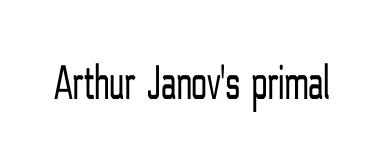
{"serif": "no", "italic": "no", "bold": "no", "weight": "light", "width": "condensed", "stroke_contrast": "low", "x_height": "medium", "monospaced": "no", "underline": "no", "letter_spacing": "normal", "letter_spacing_em": 0.0, "glyph_px": 50}
